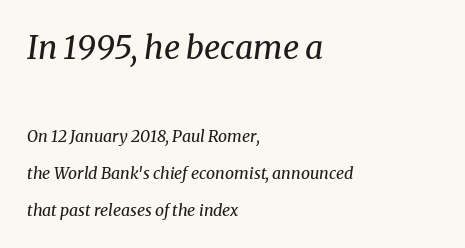
The image shows 32 px regular-weight serif type, italic (leaning right); set left-aligned, loose line spacing (2.3x), normal letter spacing, not underlined; the first (top) block is 2.0x larger; medium stroke contrast and a medium x-height.
